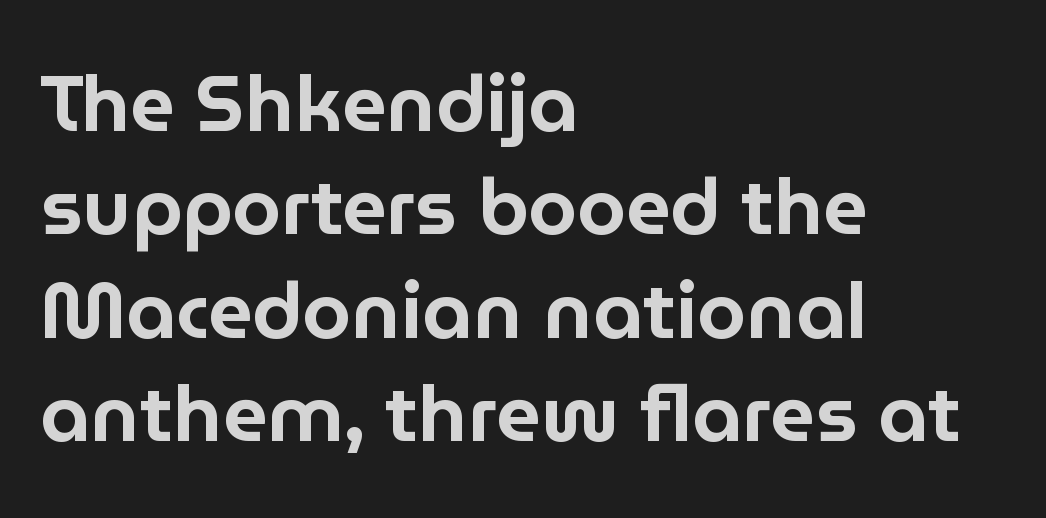
The image shows 79 px sans-serif type, upright; set left-aligned, normal line spacing (1.31x), normal letter spacing, not underlined; low stroke contrast and a medium x-height.
